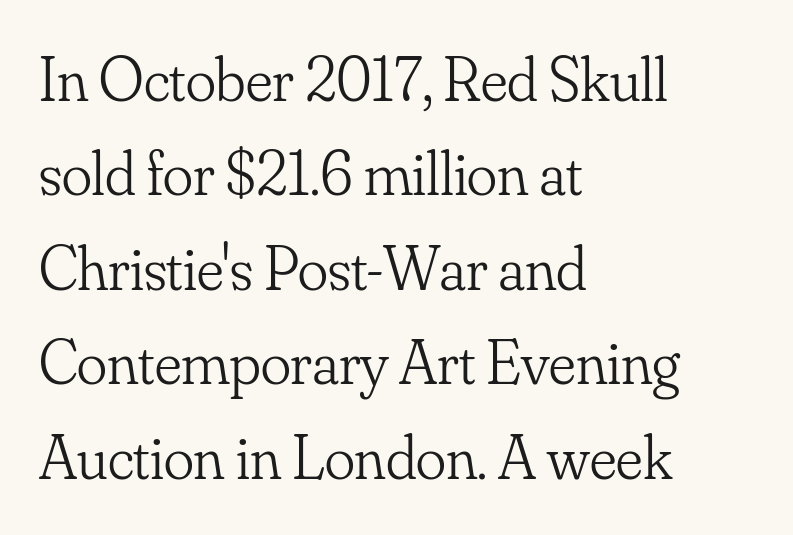
The image shows 63 px light serif type, upright; set left-aligned, normal line spacing (1.5x), normal letter spacing, not underlined; low stroke contrast and a small x-height.
